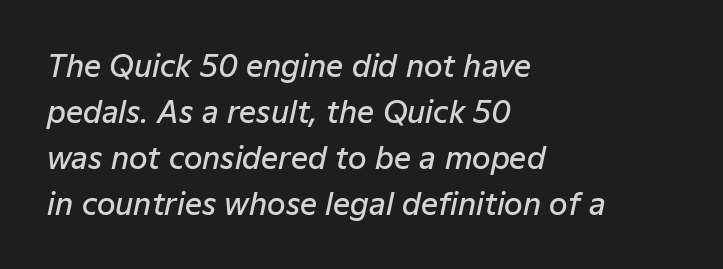
Q: Is the text bold? A: Semi-bold.
Q: Is the text italic (slanted)? A: Yes, it leans right by about 12 degrees.
Q: Is the text underlined? A: No.
Q: How is the paragraph aligned? A: Left-aligned.
Q: Is the spacing between letters normal or unusually wide? A: Normal.
Q: Is the spacing between lines tight, normal or loose? A: Normal.
Q: Width (condensed, normal, or wide)? A: Normal.
Q: Stroke contrast? A: Low.
Q: x-height? A: Medium.
Q: Monospaced? A: No.
